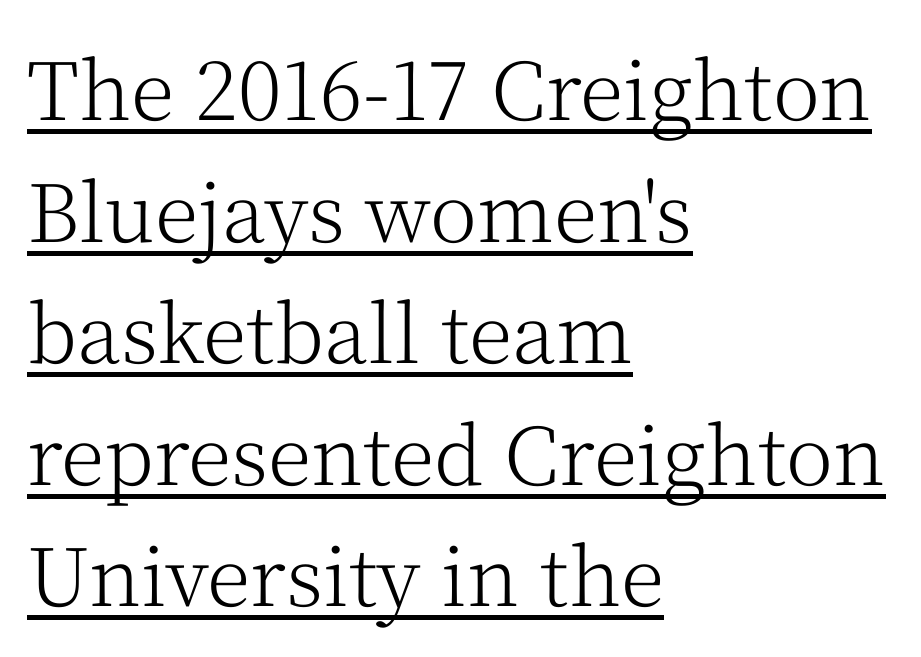
Q: Is the text bold? A: No.
Q: Is the text italic (slanted)? A: No, it is upright.
Q: Is the typeface a serif or a sans-serif typeface? A: Serif.
Q: Is the text underlined? A: Yes.
Q: How is the paragraph aligned? A: Left-aligned.
Q: Is the spacing between letters normal or unusually wide? A: Normal.
Q: Is the spacing between lines tight, normal or loose? A: Normal.
Q: Width (condensed, normal, or wide)? A: Normal.
Q: Stroke contrast? A: Medium.
Q: x-height? A: Medium.
Q: Monospaced? A: No.
